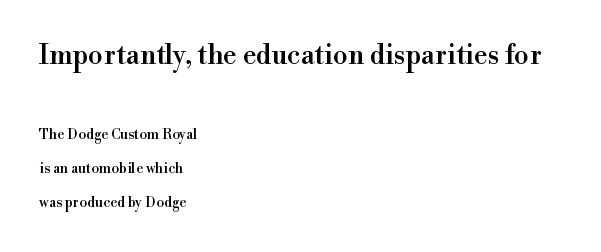
{"italic": "no", "underline": "no", "align": "left", "line_spacing": "loose", "line_spacing_ratio": 2.43, "letter_spacing": "normal", "letter_spacing_em": 0.0, "larger_block": "first", "size_ratio": 1.93, "glyph_px": 27}
